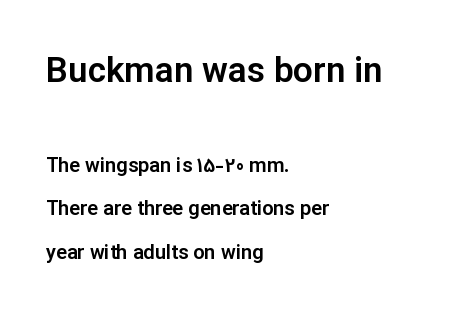
Q: Is the text italic (slanted)? A: No, it is upright.
Q: Is the typeface a serif or a sans-serif typeface? A: Sans-serif.
Q: Is the text underlined? A: No.
Q: How is the paragraph aligned? A: Left-aligned.
Q: Is the spacing between letters normal or unusually wide? A: Normal.
Q: Is the spacing between lines tight, normal or loose? A: Loose.
Q: Which block of text is set in a larger size, the first (top) or the second (bottom)? A: The first (top) one.
Q: Width (condensed, normal, or wide)? A: Normal.
Q: Stroke contrast? A: Low.
Q: x-height? A: Medium.
Q: Monospaced? A: No.
